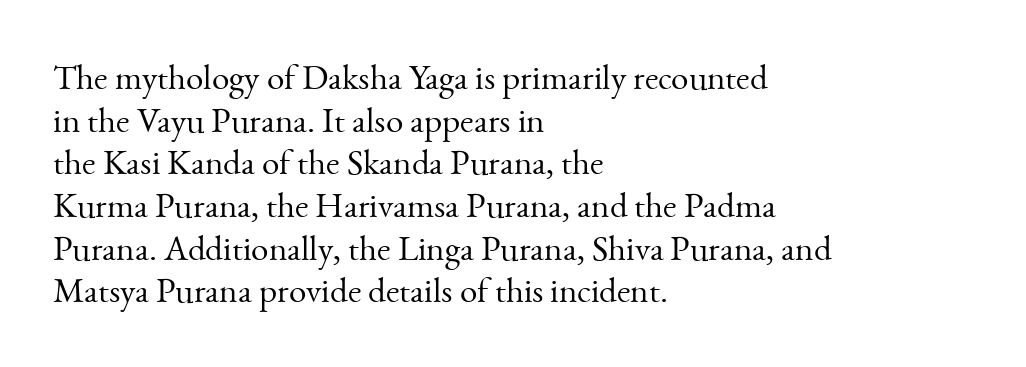
Q: Is the text bold? A: No.
Q: Is the text italic (slanted)? A: No, it is upright.
Q: Is the typeface a serif or a sans-serif typeface? A: Serif.
Q: Is the text underlined? A: No.
Q: How is the paragraph aligned? A: Left-aligned.
Q: Is the spacing between letters normal or unusually wide? A: Normal.
Q: Width (condensed, normal, or wide)? A: Normal.
Q: Stroke contrast? A: Medium.
Q: x-height? A: Small.
Q: Monospaced? A: No.
